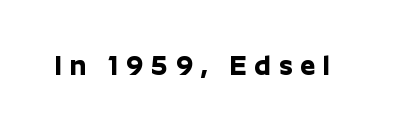
Q: Is the text bold? A: Yes.
Q: Is the text italic (slanted)? A: No, it is upright.
Q: Is the text underlined? A: No.
Q: Is the spacing between letters normal or unusually wide? A: Unusually wide.
